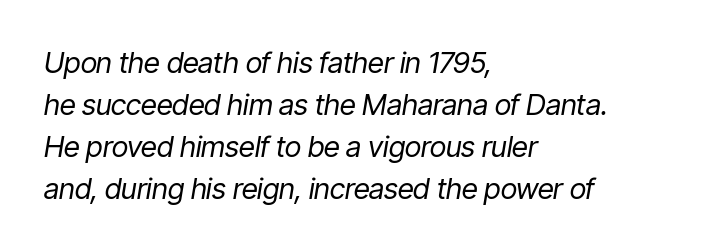
Q: Is the text bold? A: No.
Q: Is the text italic (slanted)? A: Yes, it leans right by about 9 degrees.
Q: Is the text underlined? A: No.
Q: How is the paragraph aligned? A: Left-aligned.
Q: Is the spacing between letters normal or unusually wide? A: Normal.
Q: Is the spacing between lines tight, normal or loose? A: Normal.
Q: Width (condensed, normal, or wide)? A: Condensed.
Q: Stroke contrast? A: Low.
Q: x-height? A: Medium.
Q: Monospaced? A: No.
